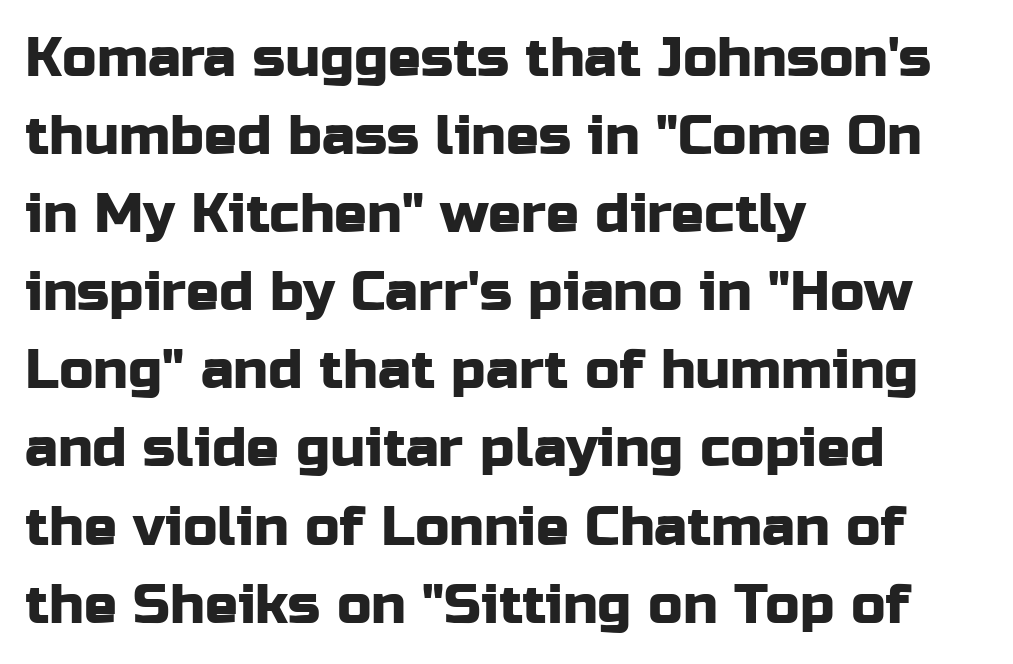
{"serif": "no", "italic": "no", "width": "normal", "stroke_contrast": "low", "x_height": "medium", "monospaced": "no", "underline": "no", "align": "left", "line_spacing": "normal", "line_spacing_ratio": 1.42, "letter_spacing": "normal", "letter_spacing_em": 0.0, "glyph_px": 55}
